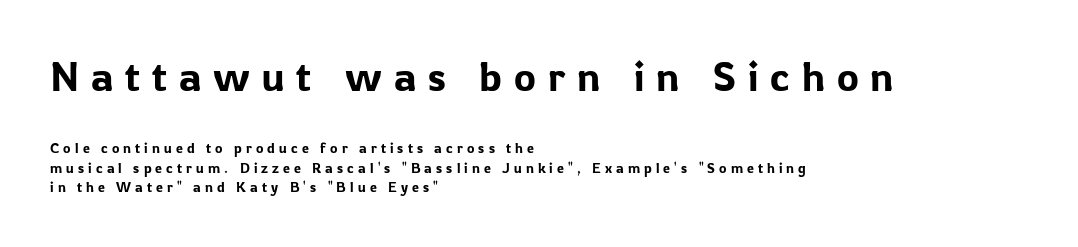
Descender tails drop into unmarked territory. Is this a fixed-width face? No — the glyphs have proportional, varying widths. Horizontal alignment here is leftward, the default for most running prose. The typography opts for an upright posture over an oblique one.
